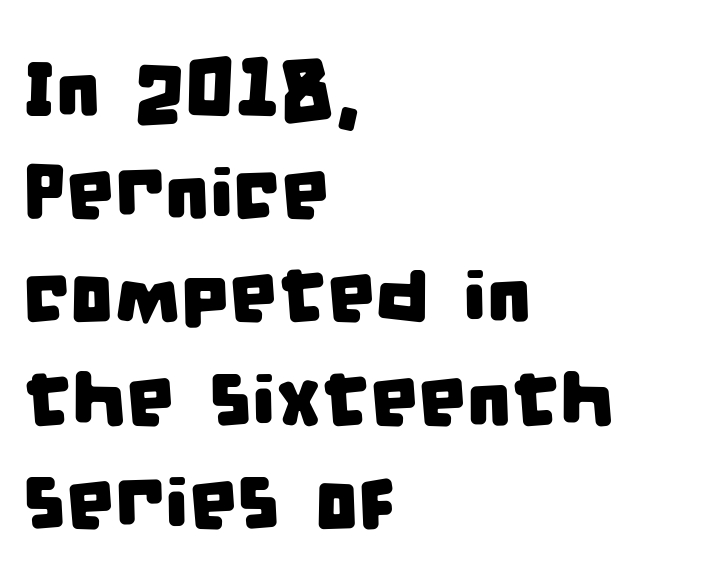
Q: Is the typeface a serif or a sans-serif typeface? A: Sans-serif.
Q: Is the text underlined? A: No.
Q: How is the paragraph aligned? A: Left-aligned.
Q: Is the spacing between letters normal or unusually wide? A: Normal.
Q: Is the spacing between lines tight, normal or loose? A: Normal.
Q: Width (condensed, normal, or wide)? A: Condensed.
Q: Stroke contrast? A: Low.
Q: x-height? A: Large.
Q: Monospaced? A: No.
